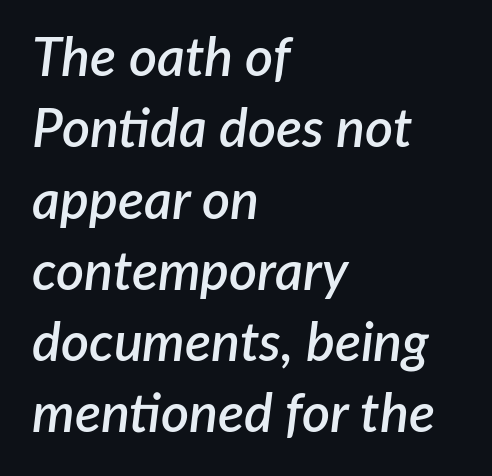
A student would call this left alignment; a typographer would say flush left, rag right. The face used here is proportionally spaced, like ordinary book or web type. In terms of letterspacing, this is plain default setting. The axis of the letterforms is tilted away from vertical. Stems and bowls a touch heavier than normal — semibold. The vertical gap from one line to the next is medium.
